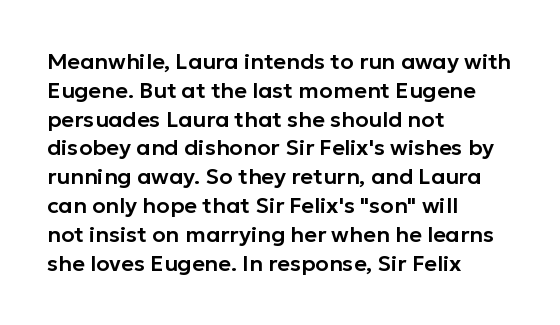
{"italic": "no", "underline": "no", "align": "left", "line_spacing": "normal", "line_spacing_ratio": 1.31, "letter_spacing": "normal", "letter_spacing_em": 0.0, "glyph_px": 22}
